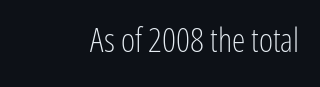
Q: Is the text bold? A: No.
Q: Is the text italic (slanted)? A: No, it is upright.
Q: Is the typeface a serif or a sans-serif typeface? A: Sans-serif.
Q: Is the text underlined? A: No.
Q: Is the spacing between letters normal or unusually wide? A: Normal.
Q: Width (condensed, normal, or wide)? A: Condensed.
Q: Stroke contrast? A: Low.
Q: x-height? A: Medium.
Q: Monospaced? A: No.
